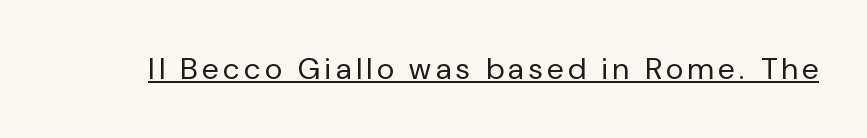
The letters stand upright; this is a roman face. Typographically, this falls in the sans-serif category. Honestly, the underline is the first thing you notice here. Spacing verdict: proportional, widths tailored to each character. Bold? No — there's no thickening of the strokes.
